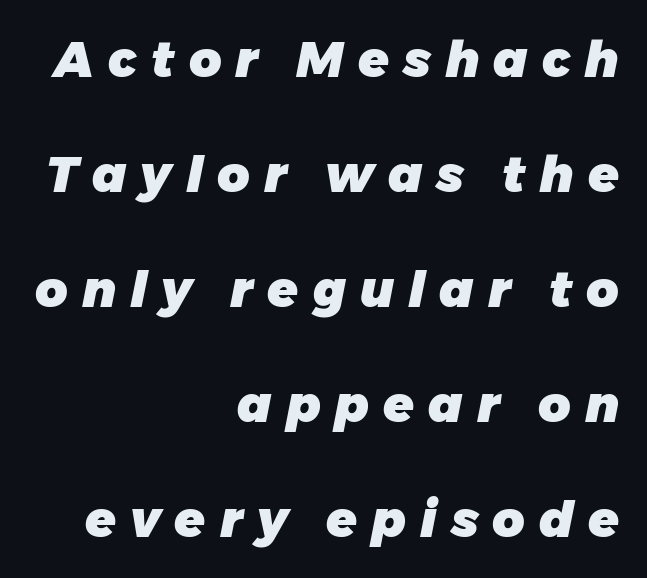
The rag falls on the left side of this text block. A typesetter would call this leading open, well beyond the default. Is this a fixed-width face? No — the glyphs have proportional, varying widths. The glyphs look as if they've been sheared to an angle. Each glyph is drawn with heavy, bold strokes.
